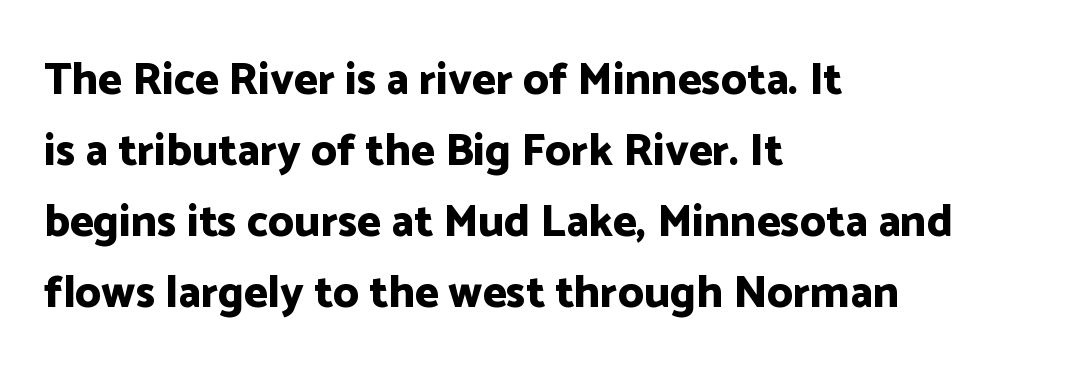
Stroke thickness is high; the sample reads as a true bold. In CSS terms this would be text-align: left. Each letter keeps its own natural width here, so spacing adapts to shape. Observe the ordinary spacing: letters are neighbours, not strangers. The glyphs in this specimen are sans serif.
